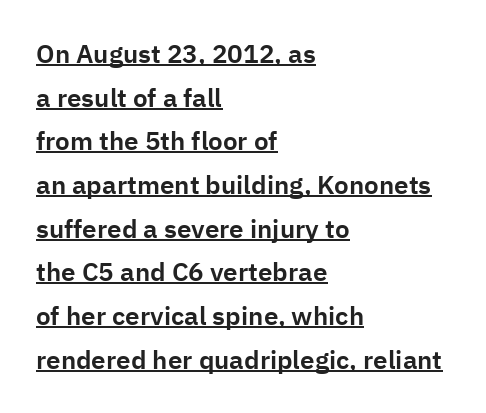
Q: Is the text italic (slanted)? A: No, it is upright.
Q: Is the text underlined? A: Yes.
Q: How is the paragraph aligned? A: Left-aligned.
Q: Is the spacing between letters normal or unusually wide? A: Normal.
Q: Is the spacing between lines tight, normal or loose? A: Normal.
